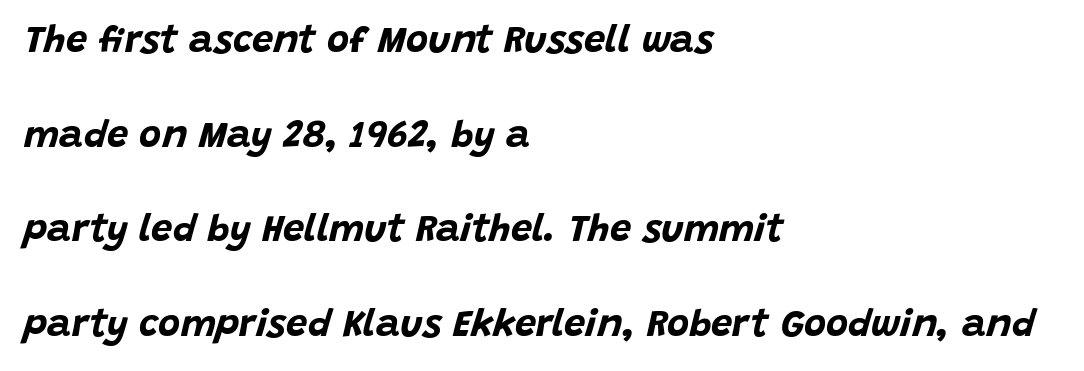
Its strokes are broad and dark, the hallmark of bold type. Each line starts at the same left margin while the right side varies. Emphasis-style slanted type is in use. The designer dialed line spacing up above the default. No extra tracking has been applied to these lines.
